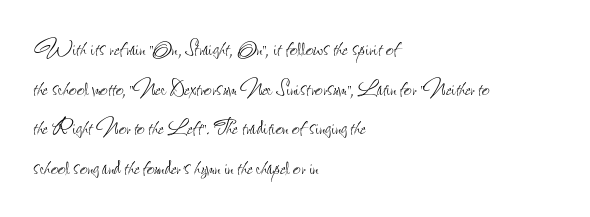
{"bold": "no", "underline": "no", "align": "left", "line_spacing": "normal", "line_spacing_ratio": 1.47, "letter_spacing": "normal", "letter_spacing_em": 0.0, "glyph_px": 27}
